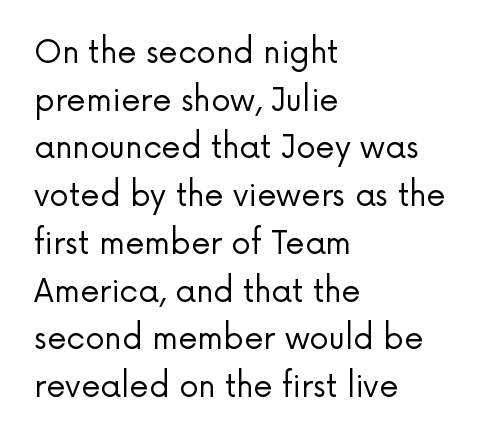
Here the designer chose a conventional face with non-uniform glyph widths. Stroke thickness stays within the range of a standard reading face or lighter. The block of text has a typical density, with ordinary space between rows. You can tell from the bare stems that sans-serif type was used. All the whitespace from short lines collects on the right. In terms of posture, this sample is upright.
